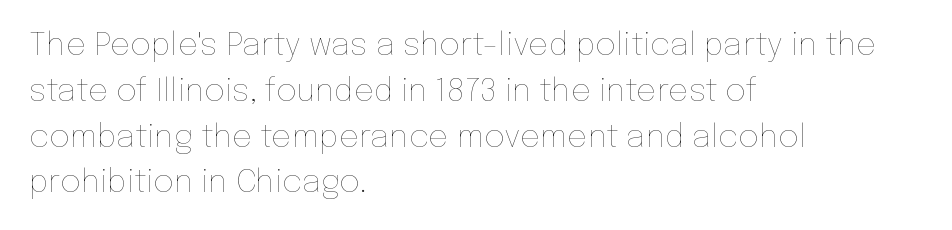
Q: Is the text bold? A: No.
Q: Is the text italic (slanted)? A: No, it is upright.
Q: Is the text underlined? A: No.
Q: How is the paragraph aligned? A: Left-aligned.
Q: Is the spacing between letters normal or unusually wide? A: Normal.
Q: Is the spacing between lines tight, normal or loose? A: Normal.
Q: Width (condensed, normal, or wide)? A: Normal.
Q: Stroke contrast? A: Low.
Q: x-height? A: Medium.
Q: Monospaced? A: No.
